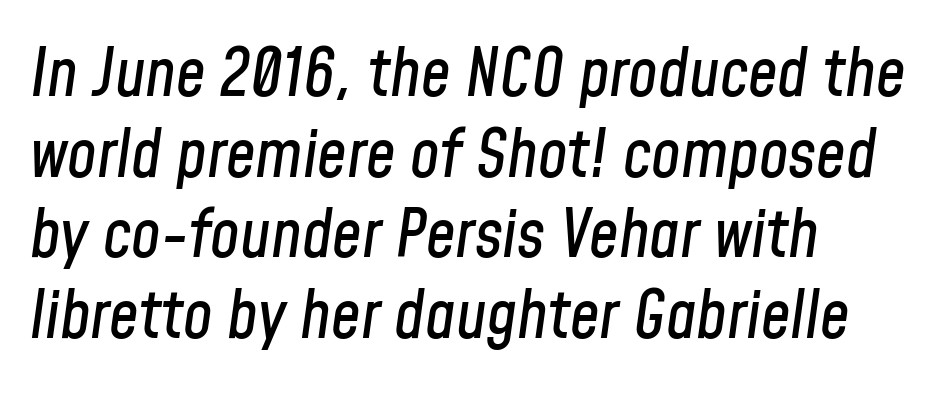
Q: Is the text italic (slanted)? A: Yes, it leans right by about 8 degrees.
Q: Is the text underlined? A: No.
Q: How is the paragraph aligned? A: Left-aligned.
Q: Is the spacing between letters normal or unusually wide? A: Normal.
Q: Width (condensed, normal, or wide)? A: Condensed.
Q: Stroke contrast? A: Low.
Q: x-height? A: Medium.
Q: Monospaced? A: No.
